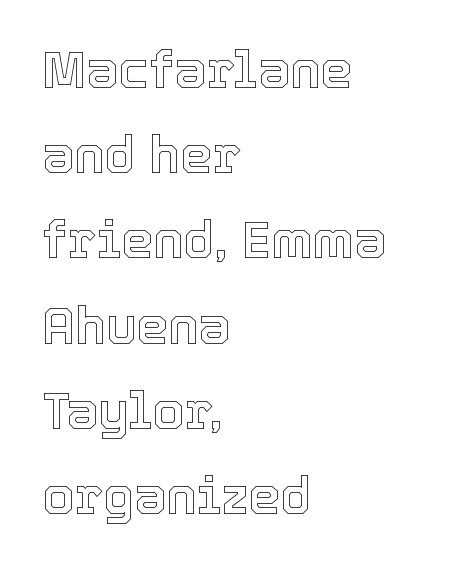
Note the varied advance widths — an 'i' is clearly narrower than an 'm'. Posture: vertical. The ragged edge is on the right, which tells us the setting is flush left. Plain, unruled lines of type.
